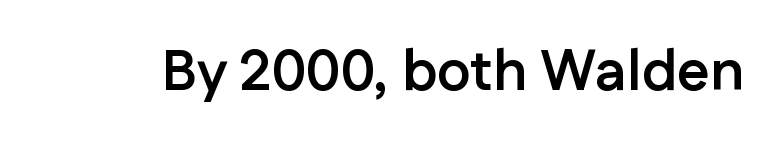
{"serif": "no", "italic": "no", "bold": "yes", "weight": "semibold", "width": "normal", "stroke_contrast": "low", "x_height": "medium", "monospaced": "no", "underline": "no", "letter_spacing": "normal", "letter_spacing_em": 0.0, "glyph_px": 57}
